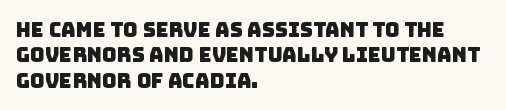
{"underline": "no", "align": "left", "line_spacing": "normal", "line_spacing_ratio": 1.27, "letter_spacing": "normal", "letter_spacing_em": 0.0, "glyph_px": 20}
